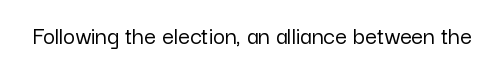
Q: Is the text italic (slanted)? A: No, it is upright.
Q: Is the text underlined? A: No.
Q: Is the spacing between letters normal or unusually wide? A: Normal.
